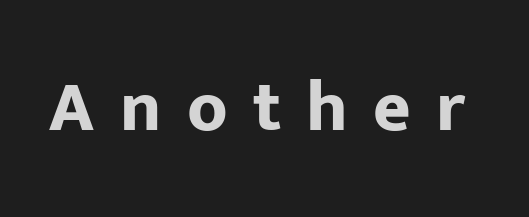
{"serif": "no", "italic": "no", "bold": "yes", "weight": "bold", "width": "normal", "stroke_contrast": "low", "x_height": "medium", "monospaced": "no", "underline": "no", "letter_spacing": "wide", "letter_spacing_em": 0.35, "glyph_px": 72}
